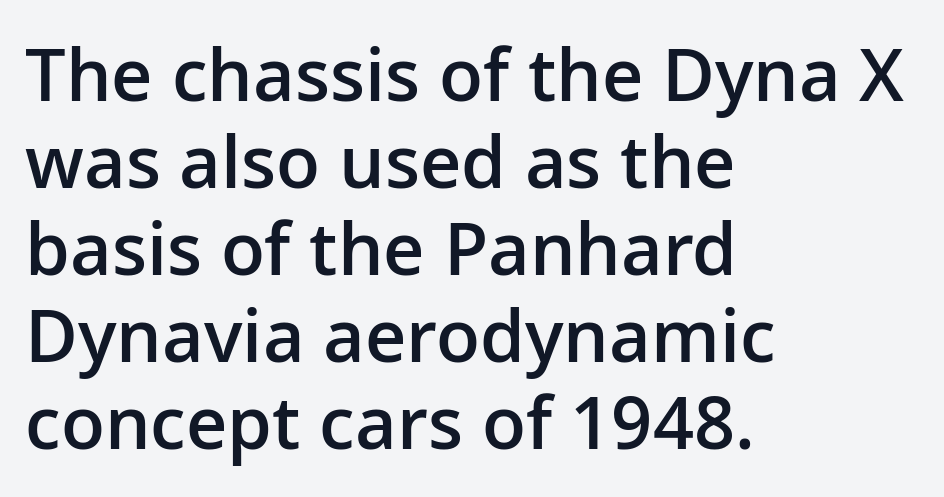
The image shows 72 px semibold sans-serif type, upright; set left-aligned, line spacing 1.21x, normal letter spacing, not underlined; low stroke contrast and a medium x-height.
